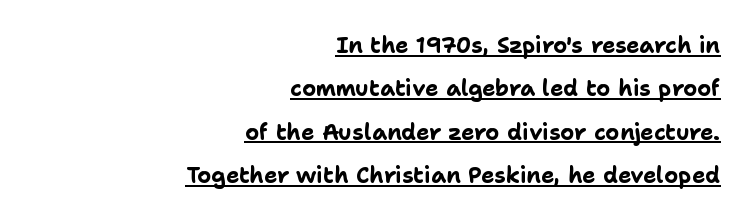
Default kerning and tracking; the words read as compact shapes. A roman cut, with each character standing at attention. The setting favours the right margin, as signatures and pull-quotes sometimes do. This sample carries an underscore along the baseline area. Bold? Absolutely — the strokes are thick and heavy. This block would shrink considerably if given ordinary leading; it's expanded now.
